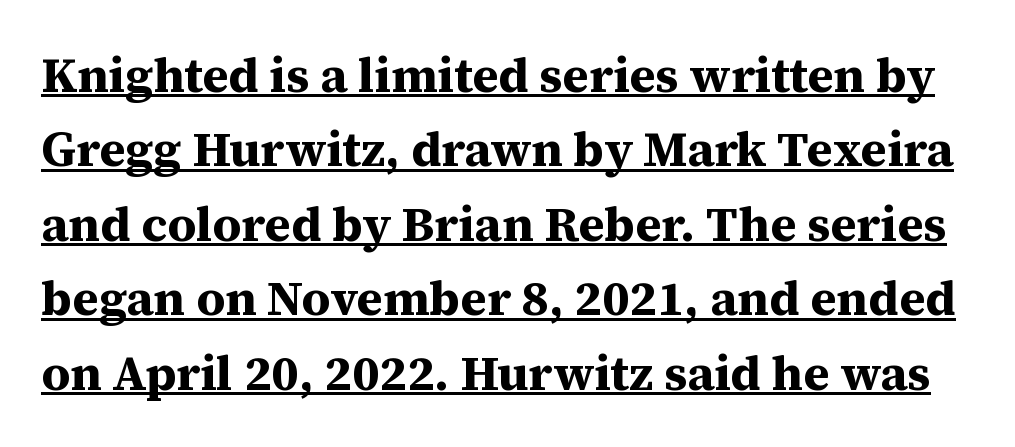
Q: Is the text bold? A: Yes.
Q: Is the text italic (slanted)? A: No, it is upright.
Q: Is the typeface a serif or a sans-serif typeface? A: Serif.
Q: Is the text underlined? A: Yes.
Q: Is the spacing between letters normal or unusually wide? A: Normal.
Q: Is the spacing between lines tight, normal or loose? A: Normal.
Q: Width (condensed, normal, or wide)? A: Normal.
Q: Stroke contrast? A: Medium.
Q: x-height? A: Medium.
Q: Monospaced? A: No.
